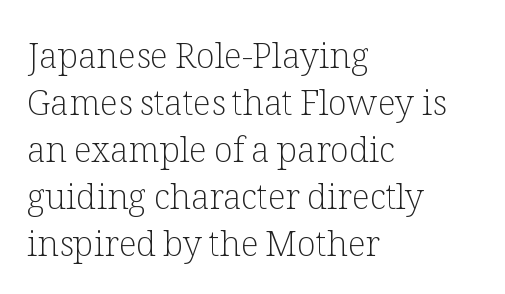
Q: Is the text bold? A: No.
Q: Is the text italic (slanted)? A: No, it is upright.
Q: Is the typeface a serif or a sans-serif typeface? A: Serif.
Q: Is the text underlined? A: No.
Q: How is the paragraph aligned? A: Left-aligned.
Q: Is the spacing between letters normal or unusually wide? A: Normal.
Q: Is the spacing between lines tight, normal or loose? A: Normal.
Q: Width (condensed, normal, or wide)? A: Normal.
Q: Stroke contrast? A: Low.
Q: x-height? A: Medium.
Q: Monospaced? A: No.
